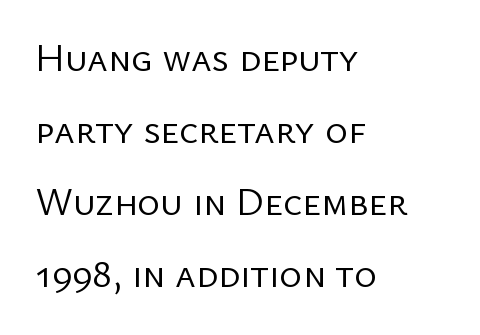
The rendering anchors every line to the left-hand side. Is this a fixed-width face? No — the glyphs have proportional, varying widths. The letters stand straight up with perfectly vertical stems. The weight tops out at a normal text grade. The space directly below the letters is spotless.
